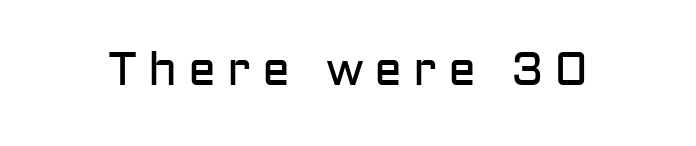
Words float on clear page, feet unadorned. The letters carry no serifs — their stems end cleanly without finishing strokes. The strokes carry an ordinary text weight at most. The letters are spread apart with noticeably loose tracking. Looks like regular typesetting: each glyph gets only the width it needs.
